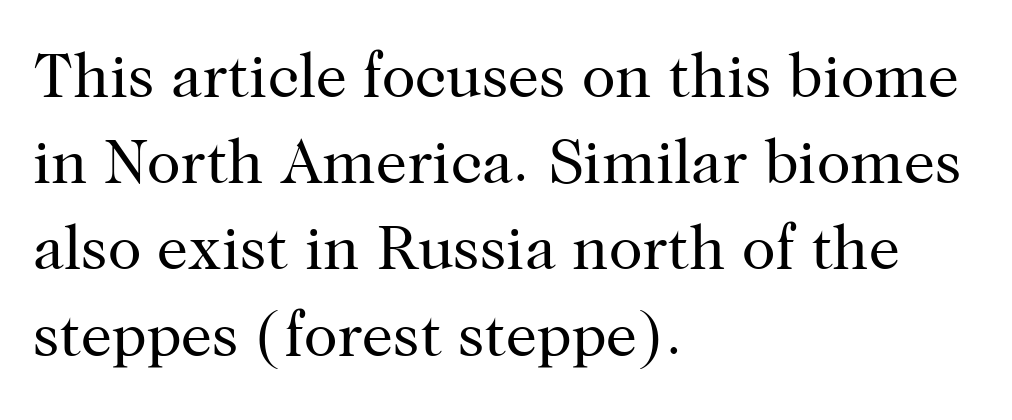
Reading down the column, the eye jumps a familiar distance to each next line. Underline: absent. Observe the serifs anchoring each vertical stroke in this sample. The letterforms sit at book weight or below.
